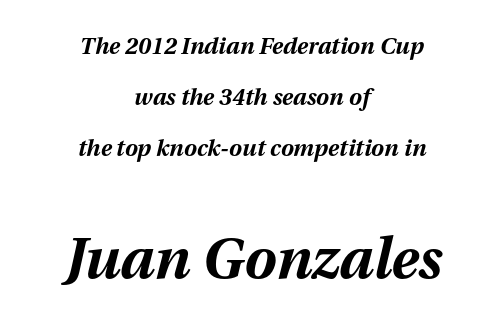
{"italic": "yes", "lean": "right", "slant_degrees": 13, "bold": "yes", "weight": "bold", "width": "normal", "stroke_contrast": "medium", "x_height": "medium", "monospaced": "no", "underline": "no", "align": "center", "line_spacing": "loose", "line_spacing_ratio": 2.22, "letter_spacing": "normal", "letter_spacing_em": 0.0, "larger_block": "second", "size_ratio": 2.48, "glyph_px": 57}
